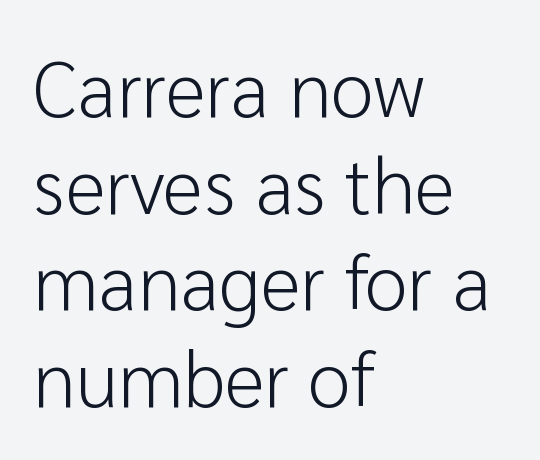
The image shows 78 px light sans-serif type, upright; set left-aligned, line spacing 1.24x, normal letter spacing, not underlined; low stroke contrast and a medium x-height.
